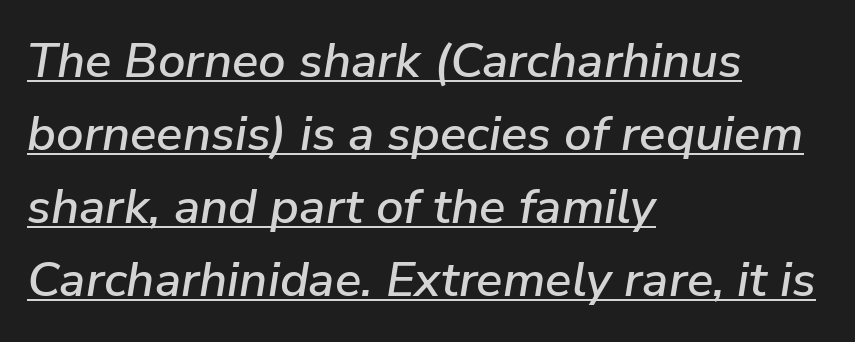
The image shows 49 px text type, italic (leaning right); set left-aligned, normal line spacing (1.49x), normal letter spacing, underlined; low stroke contrast and a medium x-height.
